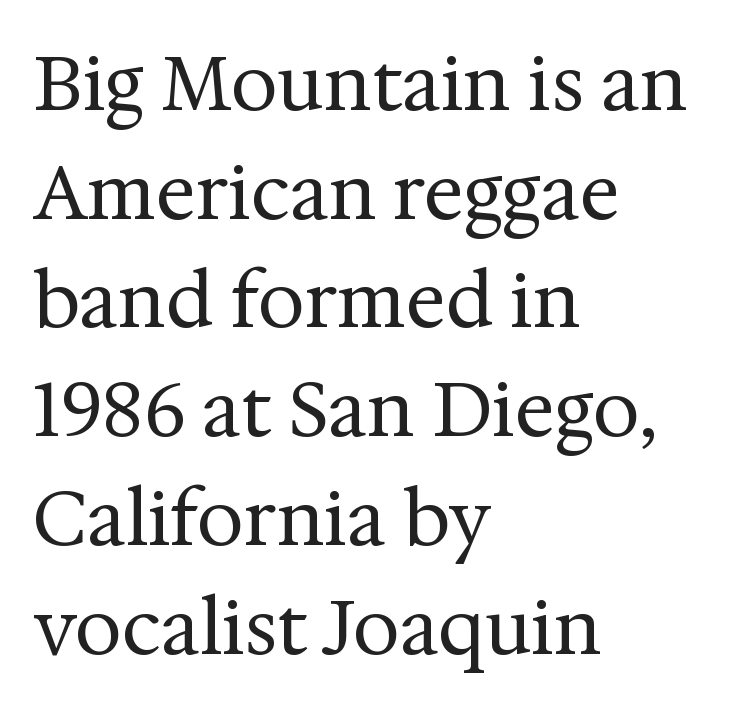
Q: Is the text bold? A: No.
Q: Is the text italic (slanted)? A: No, it is upright.
Q: Is the typeface a serif or a sans-serif typeface? A: Serif.
Q: Is the text underlined? A: No.
Q: How is the paragraph aligned? A: Left-aligned.
Q: Is the spacing between letters normal or unusually wide? A: Normal.
Q: Is the spacing between lines tight, normal or loose? A: Normal.
Q: Width (condensed, normal, or wide)? A: Normal.
Q: Stroke contrast? A: Medium.
Q: x-height? A: Medium.
Q: Monospaced? A: No.
